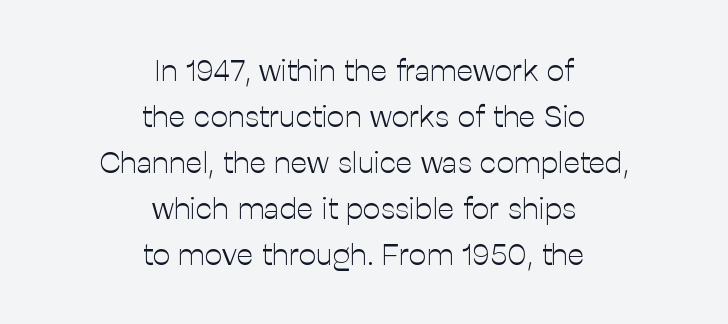
{"serif": "no", "italic": "no", "bold": "no", "weight": "light", "width": "normal", "stroke_contrast": "low", "x_height": "medium", "monospaced": "no", "underline": "no", "align": "center", "line_spacing": "normal", "line_spacing_ratio": 1.48, "letter_spacing": "normal", "letter_spacing_em": 0.0, "glyph_px": 31}
